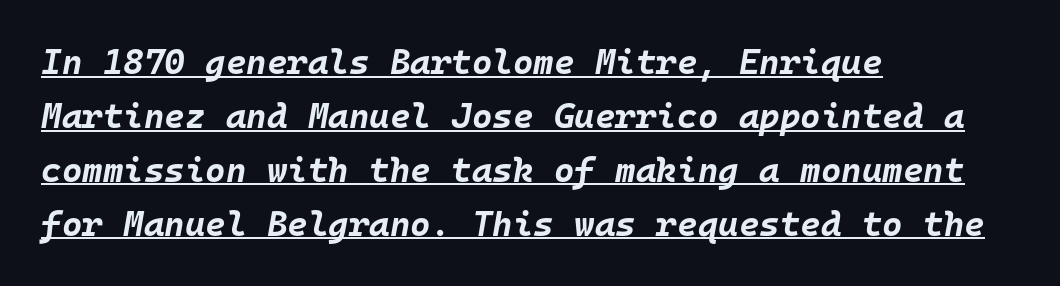
The image shows 35 px bold type, italic (leaning right), monospaced; set left-aligned, normal line spacing (1.54x), normal letter spacing, underlined; low stroke contrast and a large x-height.
